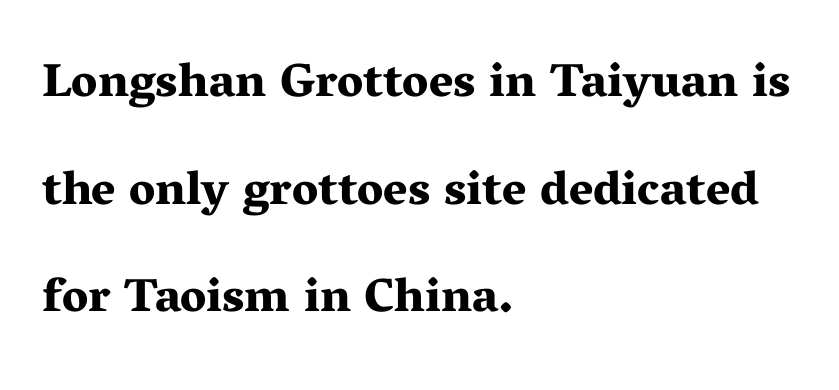
Q: Is the text bold? A: Yes.
Q: Is the text italic (slanted)? A: No, it is upright.
Q: Is the typeface a serif or a sans-serif typeface? A: Serif.
Q: Is the text underlined? A: No.
Q: How is the paragraph aligned? A: Left-aligned.
Q: Is the spacing between letters normal or unusually wide? A: Normal.
Q: Is the spacing between lines tight, normal or loose? A: Loose.
Q: Width (condensed, normal, or wide)? A: Wide.
Q: Stroke contrast? A: Medium.
Q: x-height? A: Medium.
Q: Monospaced? A: No.
